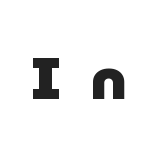
The image shows 59 px heavy sans-serif type, upright; set unusually wide letter spacing (+0.49 em), not underlined; low stroke contrast and a medium x-height.
